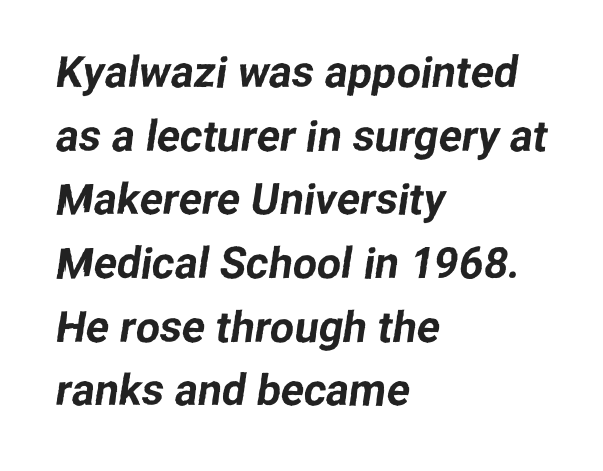
{"serif": "no", "width": "normal", "stroke_contrast": "low", "x_height": "medium", "monospaced": "no", "underline": "no", "align": "left", "line_spacing": "normal", "line_spacing_ratio": 1.48, "letter_spacing": "normal", "letter_spacing_em": 0.0, "glyph_px": 43}
